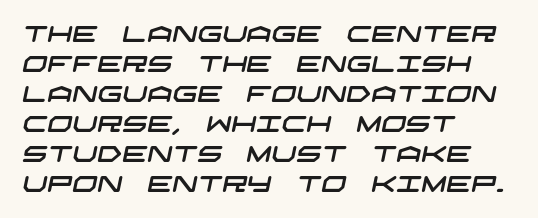
Q: Is the text underlined? A: No.
Q: How is the paragraph aligned? A: Left-aligned.
Q: Is the spacing between letters normal or unusually wide? A: Normal.
Q: Is the spacing between lines tight, normal or loose? A: Normal.
